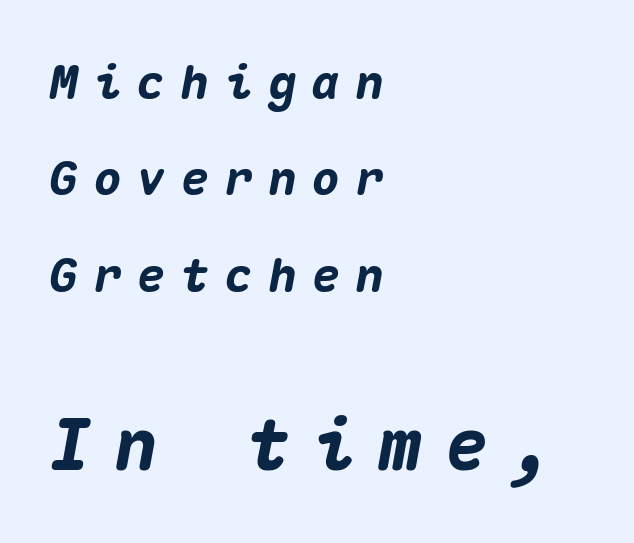
Q: Is the text bold? A: Yes.
Q: Is the text italic (slanted)? A: Yes, it leans right by about 10 degrees.
Q: Is the text underlined? A: No.
Q: How is the paragraph aligned? A: Left-aligned.
Q: Is the spacing between letters normal or unusually wide? A: Unusually wide.
Q: Is the spacing between lines tight, normal or loose? A: Loose.
Q: Which block of text is set in a larger size, the first (top) or the second (bottom)? A: The second (bottom) one.
Q: Width (condensed, normal, or wide)? A: Normal.
Q: Stroke contrast? A: Medium.
Q: x-height? A: Medium.
Q: Monospaced? A: Yes.
